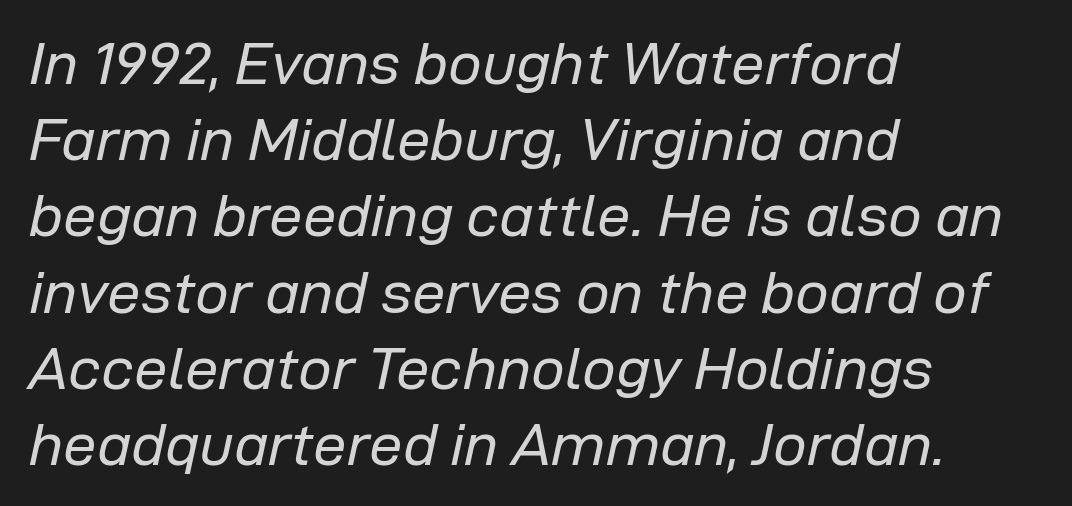
Q: Is the text bold? A: No.
Q: Is the text italic (slanted)? A: Yes, it leans right by about 12 degrees.
Q: Is the text underlined? A: No.
Q: How is the paragraph aligned? A: Left-aligned.
Q: Is the spacing between letters normal or unusually wide? A: Normal.
Q: Is the spacing between lines tight, normal or loose? A: Normal.
Q: Width (condensed, normal, or wide)? A: Normal.
Q: Stroke contrast? A: Low.
Q: x-height? A: Medium.
Q: Monospaced? A: No.
